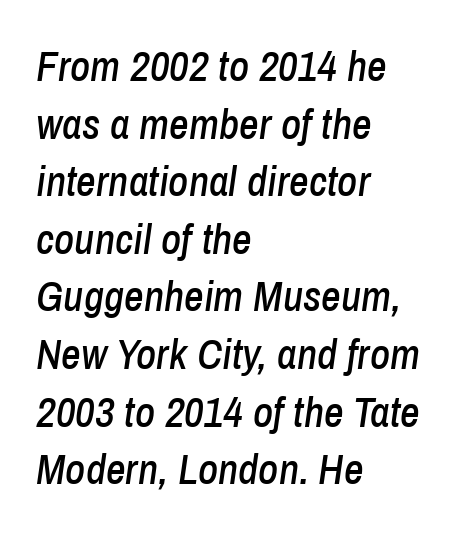
Q: Is the text italic (slanted)? A: Yes, it leans right by about 8 degrees.
Q: Is the text underlined? A: No.
Q: How is the paragraph aligned? A: Left-aligned.
Q: Is the spacing between letters normal or unusually wide? A: Normal.
Q: Is the spacing between lines tight, normal or loose? A: Normal.
Q: Width (condensed, normal, or wide)? A: Condensed.
Q: Stroke contrast? A: Low.
Q: x-height? A: Medium.
Q: Monospaced? A: No.
